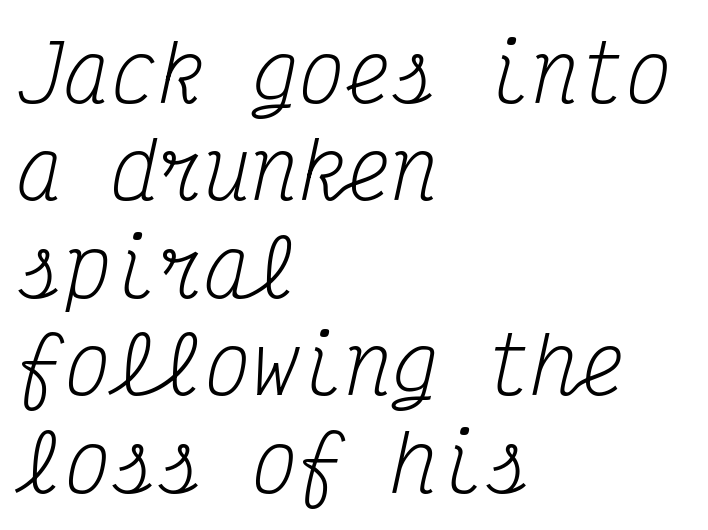
Q: Is the text bold? A: No.
Q: Is the text italic (slanted)? A: Yes, it leans right by about 12 degrees.
Q: Is the typeface a serif or a sans-serif typeface? A: Serif.
Q: Is the text underlined? A: No.
Q: How is the paragraph aligned? A: Left-aligned.
Q: Is the spacing between letters normal or unusually wide? A: Normal.
Q: Is the spacing between lines tight, normal or loose? A: Normal.
Q: Width (condensed, normal, or wide)? A: Condensed.
Q: Stroke contrast? A: Medium.
Q: x-height? A: Medium.
Q: Monospaced? A: Yes.
